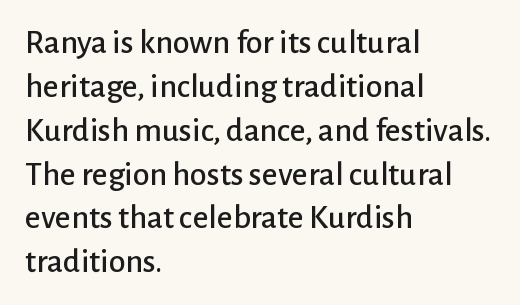
Italic: no, the glyphs are upright roman. The space beneath each line is pristine and unruled. Summary of vertical rhythm: regular, with standard interline spacing. These lines are composed in type without serifs. Visually the block forms a straight wall on the left and a jagged coastline on the right. Proportional: the letters do not fall into vertical columns.
